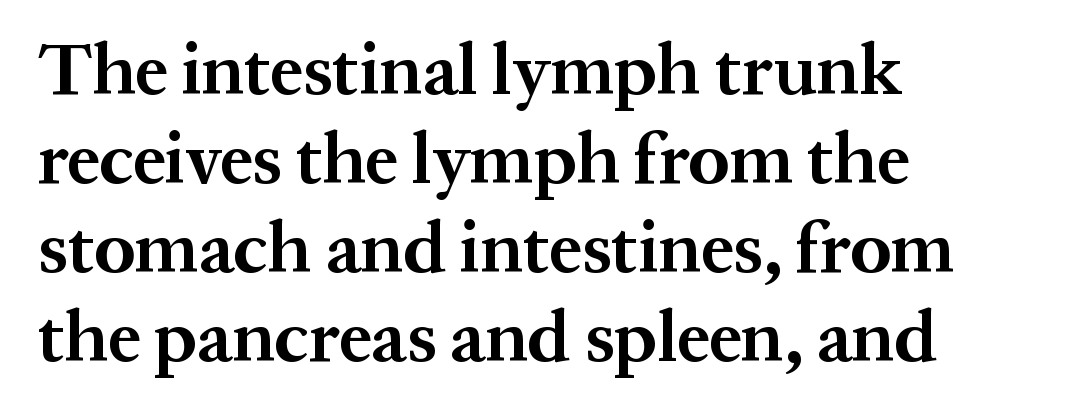
A serif font was chosen for this passage. This rendering uses left alignment, leaving the right contour irregular. A dark, heavy texture on the line: the type is bold. Posture: vertical.
